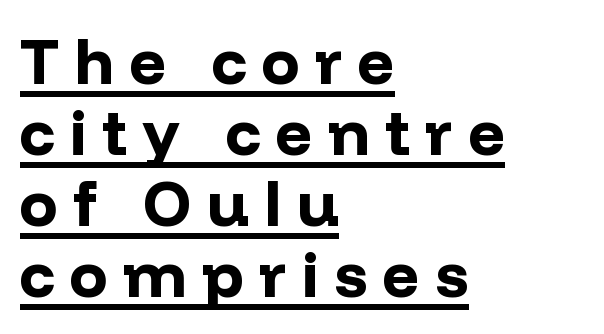
The image shows 64 px bold sans-serif type, upright; set left-aligned, tight line spacing (1.11x), unusually wide letter spacing (+0.24 em), underlined; low stroke contrast and a medium x-height.
